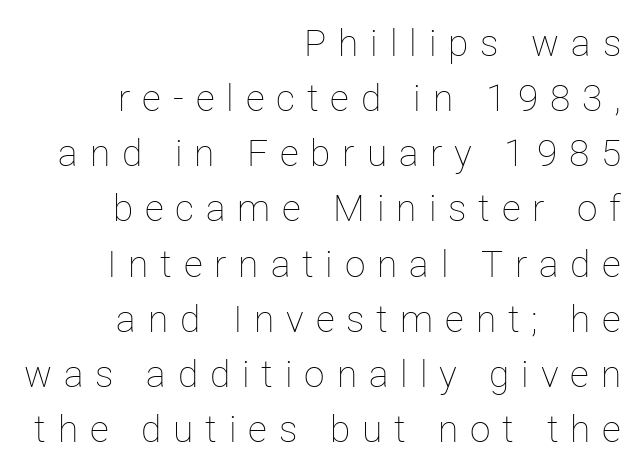
{"italic": "no", "bold": "no", "weight": "thin", "width": "normal", "stroke_contrast": "low", "x_height": "medium", "monospaced": "no", "underline": "no", "align": "right", "line_spacing": "normal", "line_spacing_ratio": 1.49, "letter_spacing": "wide", "letter_spacing_em": 0.32, "glyph_px": 37}
